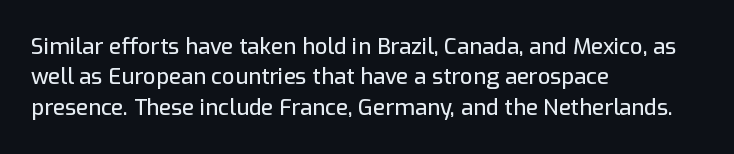
{"italic": "no", "underline": "no", "align": "left", "line_spacing": "normal", "line_spacing_ratio": 1.38, "letter_spacing": "normal", "letter_spacing_em": 0.0, "glyph_px": 22}
